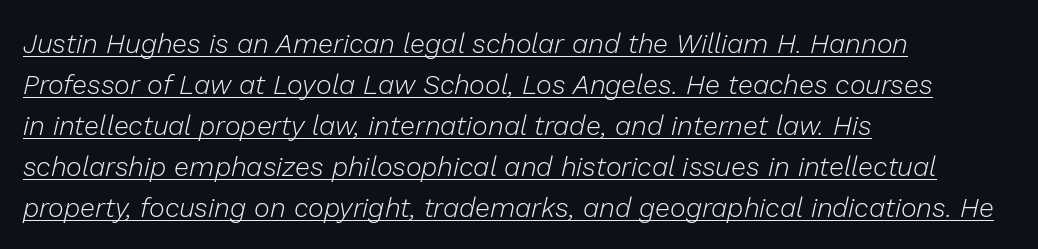
Q: Is the text bold? A: No.
Q: Is the text italic (slanted)? A: Yes, it leans right by about 13 degrees.
Q: Is the text underlined? A: Yes.
Q: How is the paragraph aligned? A: Left-aligned.
Q: Is the spacing between letters normal or unusually wide? A: Normal.
Q: Is the spacing between lines tight, normal or loose? A: Normal.
